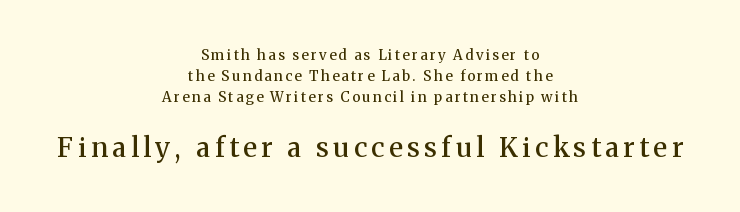
{"italic": "no", "bold": "semi", "underline": "no", "align": "center", "line_spacing": "normal", "line_spacing_ratio": 1.49, "larger_block": "second", "size_ratio": 1.93, "glyph_px": 27}
